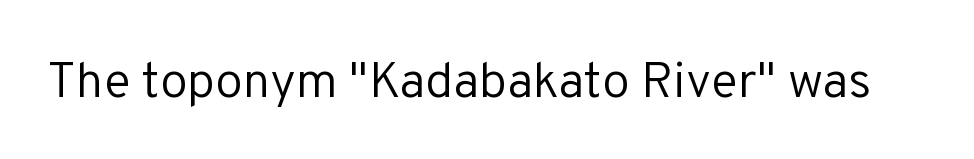
Q: Is the text bold? A: No.
Q: Is the text italic (slanted)? A: No, it is upright.
Q: Is the typeface a serif or a sans-serif typeface? A: Sans-serif.
Q: Is the text underlined? A: No.
Q: Is the spacing between letters normal or unusually wide? A: Normal.
Q: Width (condensed, normal, or wide)? A: Normal.
Q: Stroke contrast? A: Low.
Q: x-height? A: Medium.
Q: Monospaced? A: No.
